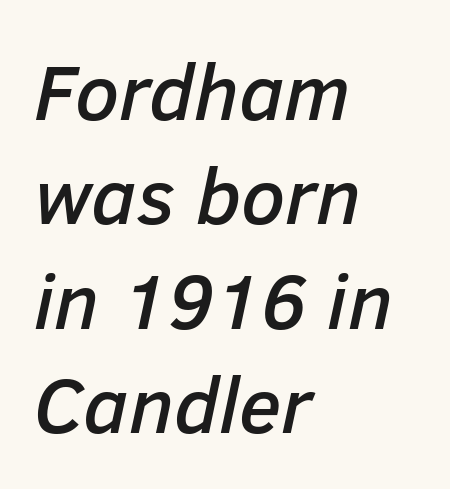
The image shows 79 px text type, italic (leaning right); set left-aligned, normal line spacing (1.32x), normal letter spacing, not underlined; low stroke contrast and a medium x-height.
